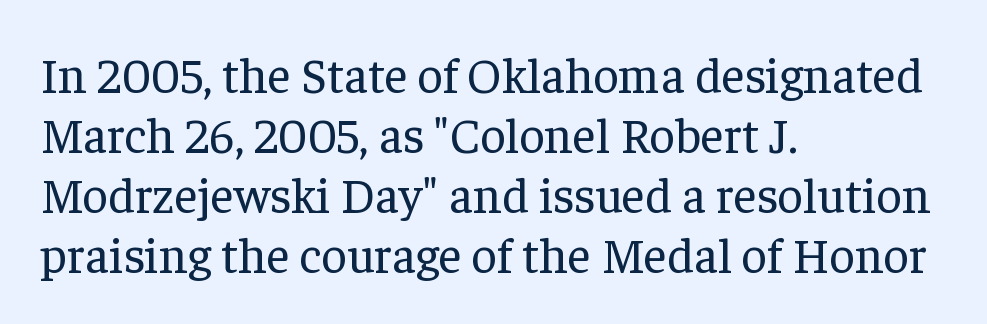
Left-aligned paragraph, ragged on the right. The zone under the glyphs is completely vacant. A typesetter would call this proportional, since set widths differ per character. No chunkiness to these letters — they're not bold. Letterform terminals end in serifs throughout the passage. The type is set solid horizontally, with unmodified tracking.
